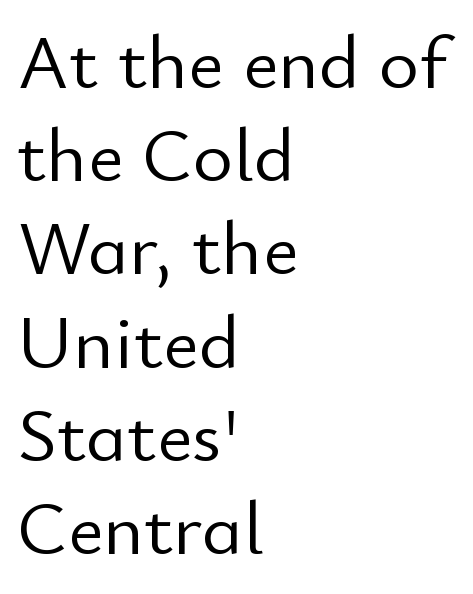
Character widths vary here, with narrow letters taking less room than wide ones. Descender tails drop into unmarked territory. If you drew a line through each stem, it would be perfectly vertical. The letterforms sit shoulder to shoulder at normal distance. The face used here is a sans, in the tradition of grotesques and geometrics.
